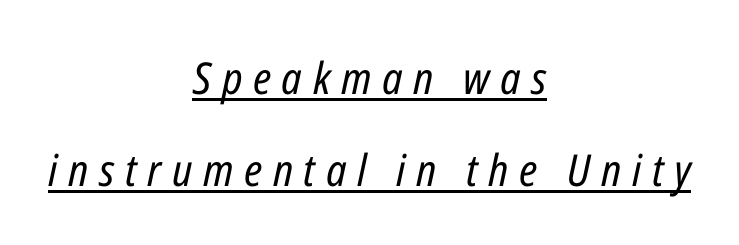
The tracking reads as deliberately expanded to a designer's eye. The passage is arranged like a title page — every line centered. The glyphs are accompanied by a horizontal stroke just below them. Each new line begins a long way beneath the previous one. The letters advance in unequal steps, a hallmark of proportional type. Italic: yes, the glyphs are oblique.
